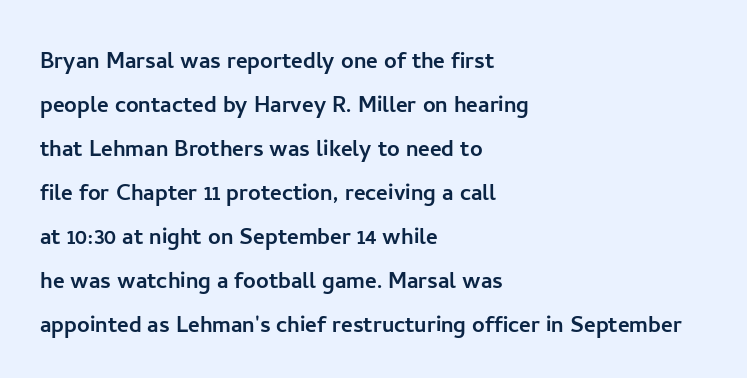
The image shows 28 px sans-serif type, upright; set left-aligned, normal line spacing (1.57x), normal letter spacing, not underlined; low stroke contrast and a medium x-height.
